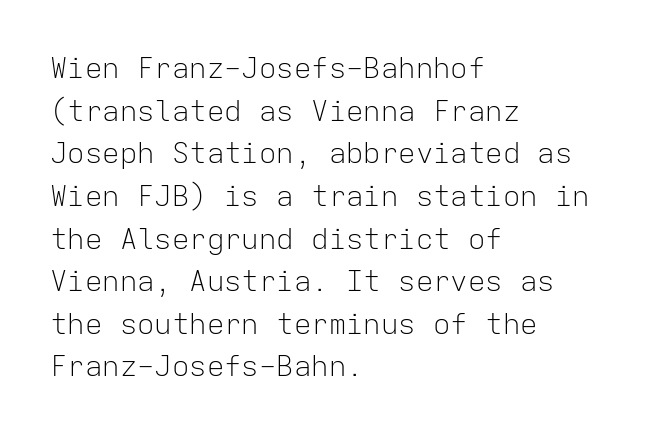
Q: Is the text bold? A: No.
Q: Is the text italic (slanted)? A: No, it is upright.
Q: Is the typeface a serif or a sans-serif typeface? A: Sans-serif.
Q: Is the text underlined? A: No.
Q: How is the paragraph aligned? A: Left-aligned.
Q: Is the spacing between letters normal or unusually wide? A: Normal.
Q: Is the spacing between lines tight, normal or loose? A: Normal.
Q: Width (condensed, normal, or wide)? A: Normal.
Q: Stroke contrast? A: Low.
Q: x-height? A: Medium.
Q: Monospaced? A: Yes.
